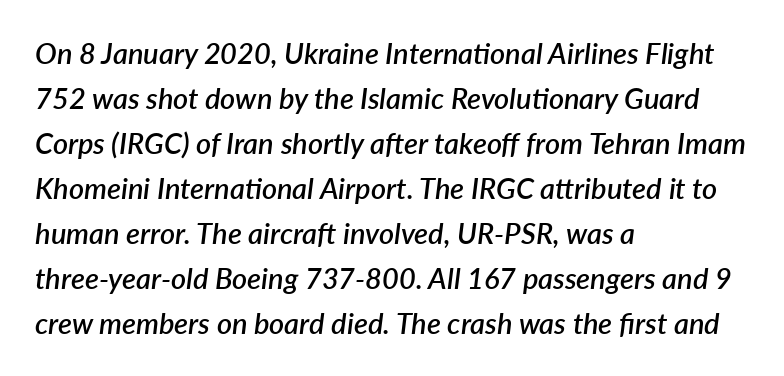
{"italic": "yes", "lean": "right", "slant_degrees": 7, "bold": "semi", "weight": "semibold", "width": "normal", "stroke_contrast": "low", "x_height": "medium", "monospaced": "no", "underline": "no", "align": "left", "line_spacing": "normal", "line_spacing_ratio": 1.55, "letter_spacing": "normal", "letter_spacing_em": 0.0, "glyph_px": 29}
